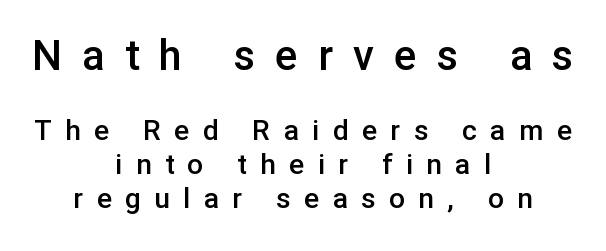
{"serif": "no", "italic": "no", "bold": "semi", "weight": "semibold", "width": "normal", "stroke_contrast": "low", "x_height": "medium", "monospaced": "no", "underline": "no", "align": "center", "line_spacing_ratio": 1.22, "letter_spacing": "wide", "letter_spacing_em": 0.48, "larger_block": "first", "size_ratio": 1.5, "glyph_px": 42}
